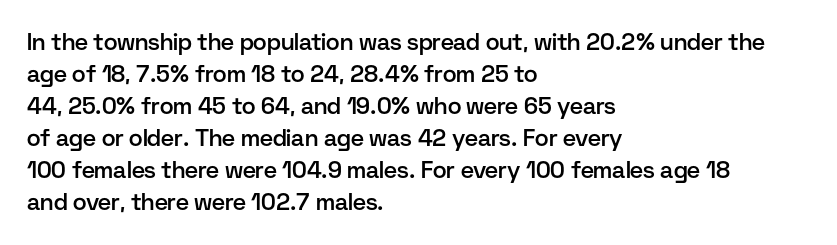
Q: Is the text bold? A: Semi-bold.
Q: Is the text italic (slanted)? A: No, it is upright.
Q: Is the text underlined? A: No.
Q: How is the paragraph aligned? A: Left-aligned.
Q: Is the spacing between letters normal or unusually wide? A: Normal.
Q: Is the spacing between lines tight, normal or loose? A: Normal.
